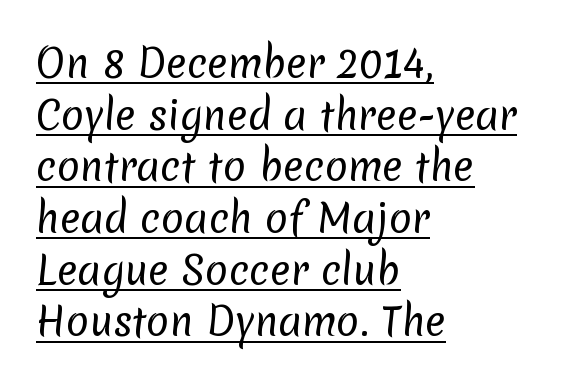
Are there feet on the stems? There aren't — it's a sans. A typesetter would call this zero additional tracking. Has an underline been added? It has. Spacing verdict: proportional, widths tailored to each character. Summary of vertical rhythm: regular, with standard interline spacing. Does the copy run flush right? No — it runs flush left.
